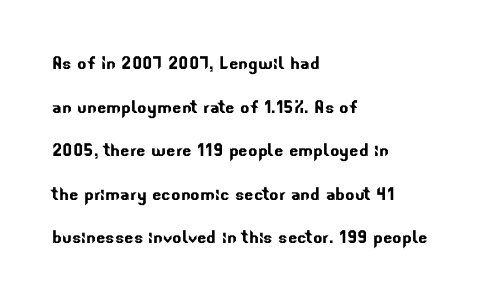
Each row of text sits above clean, open space. The leading is generous, giving the passage an open texture. The passage shown has conventional tracking throughout. Line starts are locked; line ends wander.
